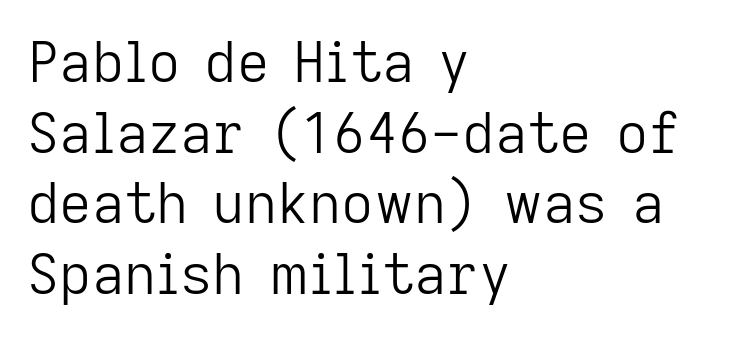
The image shows 56 px light sans-serif type, upright; set left-aligned, normal line spacing (1.26x), normal letter spacing, not underlined; low stroke contrast and a medium x-height.
